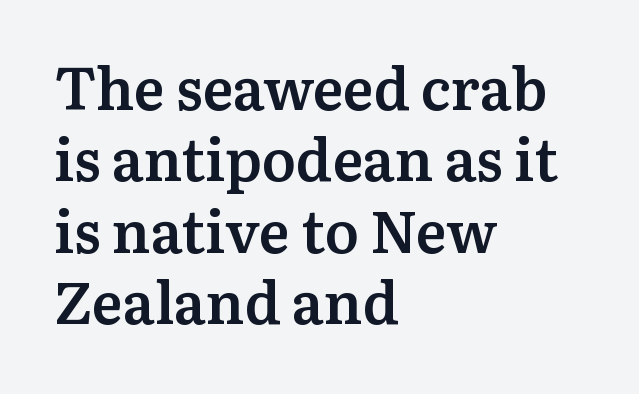
{"serif": "yes", "italic": "no", "bold": "semi", "weight": "semibold", "width": "normal", "stroke_contrast": "medium", "x_height": "medium", "monospaced": "no", "underline": "no", "align": "left", "line_spacing_ratio": 1.23, "letter_spacing": "normal", "letter_spacing_em": 0.0, "glyph_px": 58}
